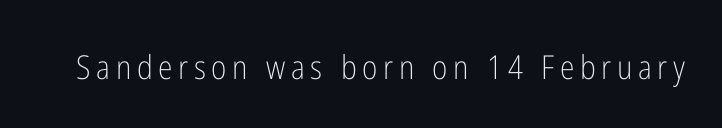
The image shows 33 px light, condensed sans-serif type, upright; set not underlined; low stroke contrast and a medium x-height.
